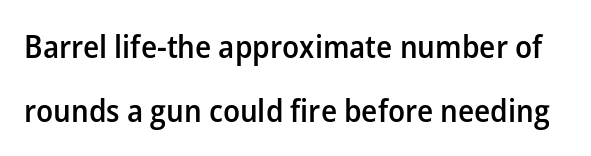
Rows of type keep a wide berth in the vertical direction. The rendering keeps characters at their native spacing. Descenders hang freely into open space. As a designer I'd log this as weight 600, semibold.
